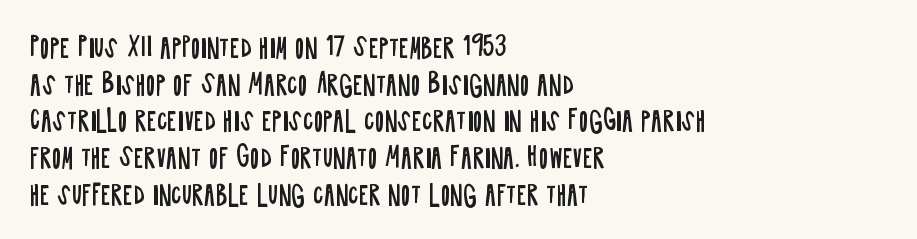
In CSS terms this would be text-align: left. The words here are not underlined. The font is comparable to plain body text, perhaps lighter. Every character sits straight up, as roman type does. The vertical gap from one line to the next is medium. Compared with typical body copy, the letter spacing here is the same.
